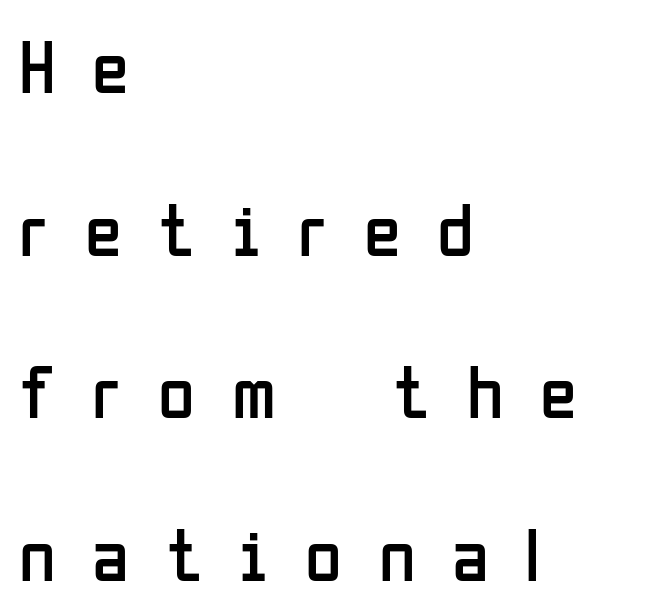
{"serif": "no", "italic": "no", "bold": "no", "weight": "regular", "width": "condensed", "stroke_contrast": "low", "x_height": "medium", "monospaced": "no", "underline": "no", "align": "left", "line_spacing": "loose", "line_spacing_ratio": 2.17, "letter_spacing": "wide", "letter_spacing_em": 0.49, "glyph_px": 75}
